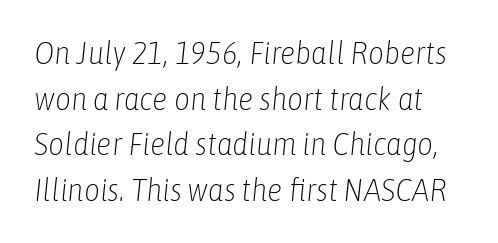
{"italic": "yes", "lean": "right", "slant_degrees": 6, "bold": "no", "weight": "light", "width": "condensed", "stroke_contrast": "low", "x_height": "medium", "monospaced": "no", "underline": "no", "line_spacing": "normal", "line_spacing_ratio": 1.47, "letter_spacing": "normal", "letter_spacing_em": 0.0, "glyph_px": 31}
